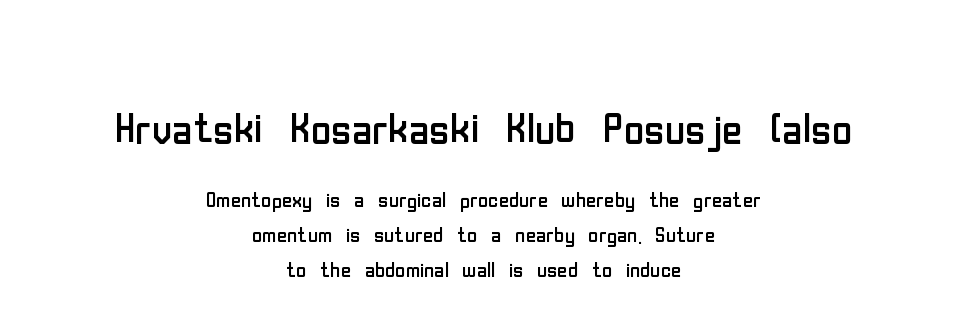
Q: Is the text bold? A: No.
Q: Is the text italic (slanted)? A: No, it is upright.
Q: Is the typeface a serif or a sans-serif typeface? A: Sans-serif.
Q: Is the text underlined? A: No.
Q: How is the paragraph aligned? A: Centered.
Q: Is the spacing between letters normal or unusually wide? A: Normal.
Q: Is the spacing between lines tight, normal or loose? A: Normal.
Q: Which block of text is set in a larger size, the first (top) or the second (bottom)? A: The first (top) one.
Q: Width (condensed, normal, or wide)? A: Condensed.
Q: Stroke contrast? A: Low.
Q: x-height? A: Medium.
Q: Monospaced? A: No.
